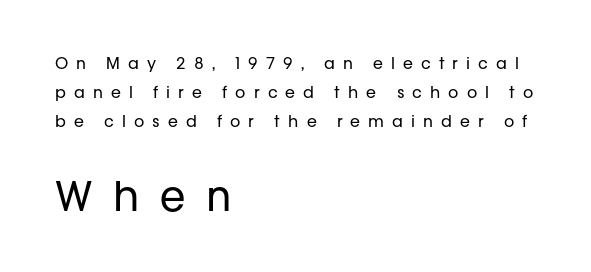
Q: Is the text bold? A: No.
Q: Is the text italic (slanted)? A: No, it is upright.
Q: Is the typeface a serif or a sans-serif typeface? A: Sans-serif.
Q: Is the text underlined? A: No.
Q: How is the paragraph aligned? A: Left-aligned.
Q: Is the spacing between letters normal or unusually wide? A: Unusually wide.
Q: Which block of text is set in a larger size, the first (top) or the second (bottom)? A: The second (bottom) one.
Q: Width (condensed, normal, or wide)? A: Normal.
Q: Stroke contrast? A: Low.
Q: x-height? A: Medium.
Q: Monospaced? A: No.
